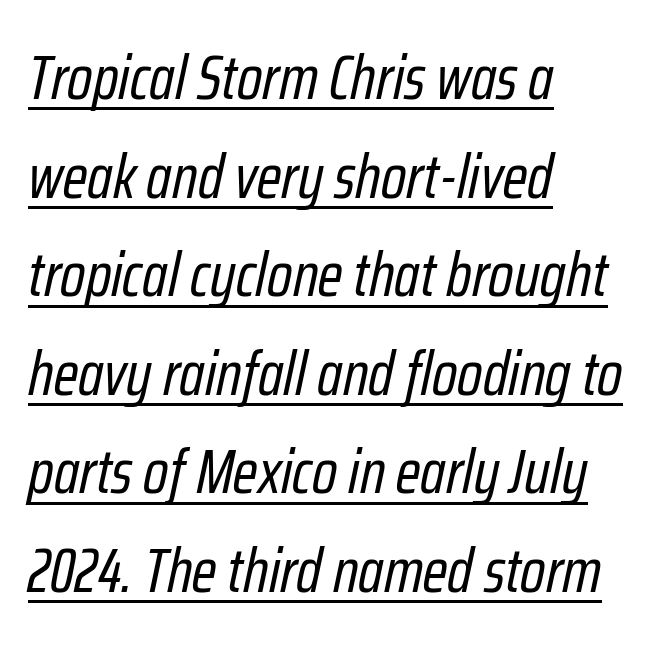
{"italic": "yes", "lean": "right", "slant_degrees": 12, "bold": "no", "weight": "regular", "width": "condensed", "stroke_contrast": "low", "x_height": "medium", "monospaced": "no", "underline": "yes", "align": "left", "line_spacing": "normal", "line_spacing_ratio": 1.59, "letter_spacing": "normal", "letter_spacing_em": 0.0, "glyph_px": 62}
